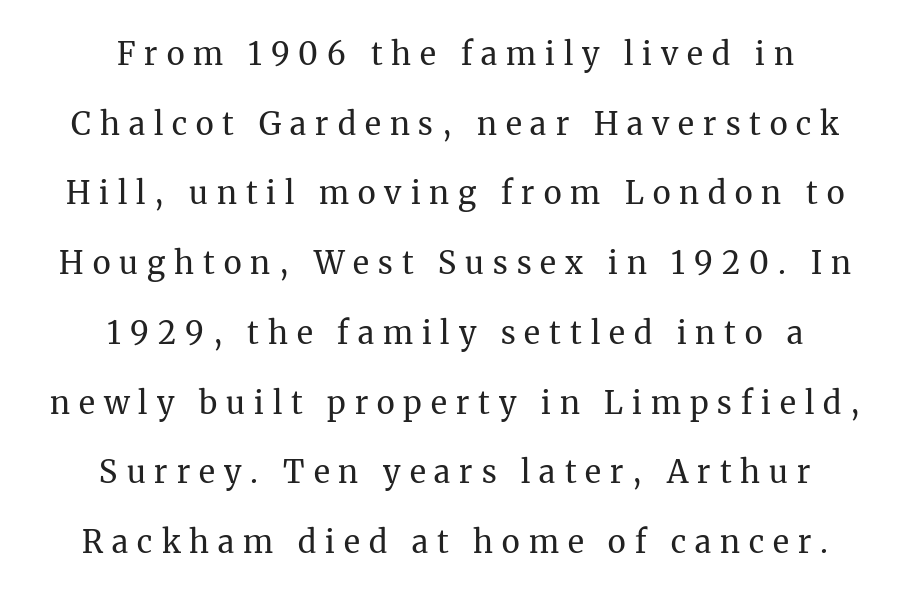
The rendering uses a large line-height, opening up the rows. Vertical stems look standard width or narrower in stroke. Small tapered or slab feet sit at the stroke ends, so this counts as serif. One-word summary of the alignment: center. The zone under the glyphs is completely vacant.
